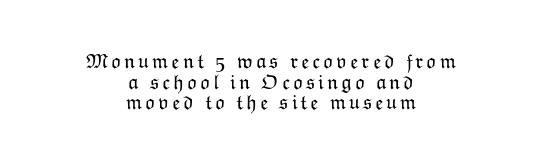
{"italic": "no", "bold": "no", "underline": "no", "align": "center", "line_spacing": "tight", "line_spacing_ratio": 0.98, "glyph_px": 21}
